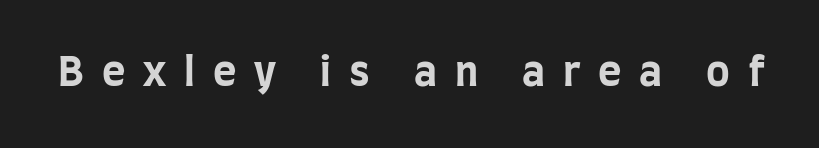
In terms of posture, this sample is upright. Nobody drew a line under any word here. The face used here is rendered with a markedly widened letterfit. What kind of face is this? One without serifs — a sans. You'd pick this weight for a headline — it's a proper bold.
